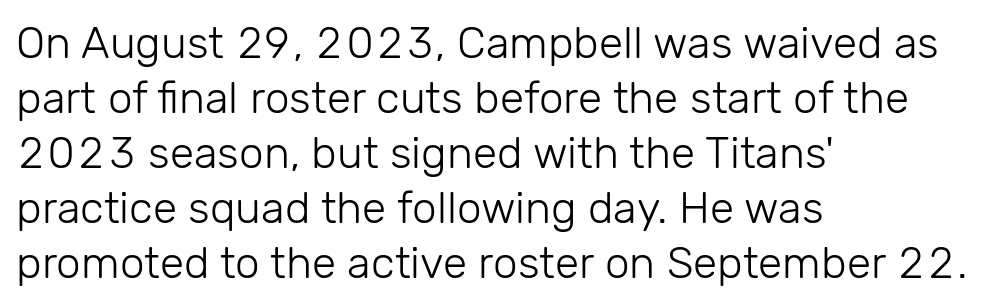
{"serif": "no", "italic": "no", "bold": "no", "weight": "light", "width": "normal", "stroke_contrast": "low", "x_height": "medium", "monospaced": "no", "underline": "no", "align": "left", "line_spacing": "normal", "line_spacing_ratio": 1.25, "letter_spacing": "normal", "letter_spacing_em": 0.0, "glyph_px": 44}
